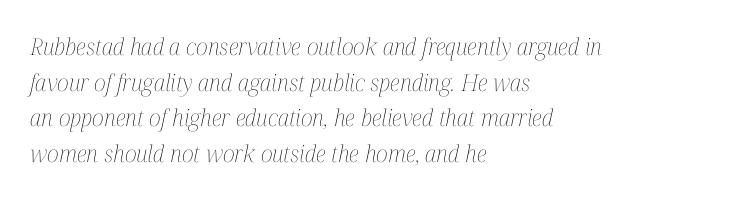
Q: Is the text bold? A: No.
Q: Is the text italic (slanted)? A: Yes, it leans right by about 12 degrees.
Q: Is the text underlined? A: No.
Q: How is the paragraph aligned? A: Left-aligned.
Q: Is the spacing between letters normal or unusually wide? A: Normal.
Q: Is the spacing between lines tight, normal or loose? A: Normal.
